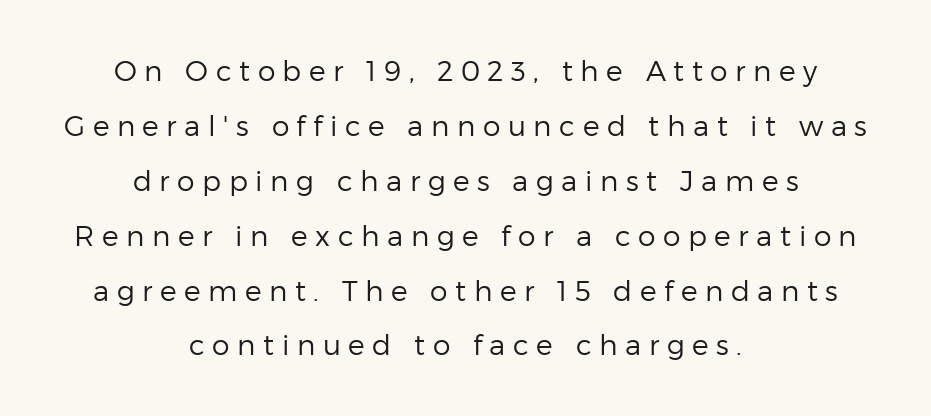
{"serif": "no", "italic": "no", "bold": "no", "weight": "regular", "width": "normal", "stroke_contrast": "low", "x_height": "medium", "monospaced": "no", "underline": "no", "align": "center", "line_spacing": "loose", "line_spacing_ratio": 1.96, "letter_spacing": "wide", "letter_spacing_em": 0.27, "glyph_px": 28}
